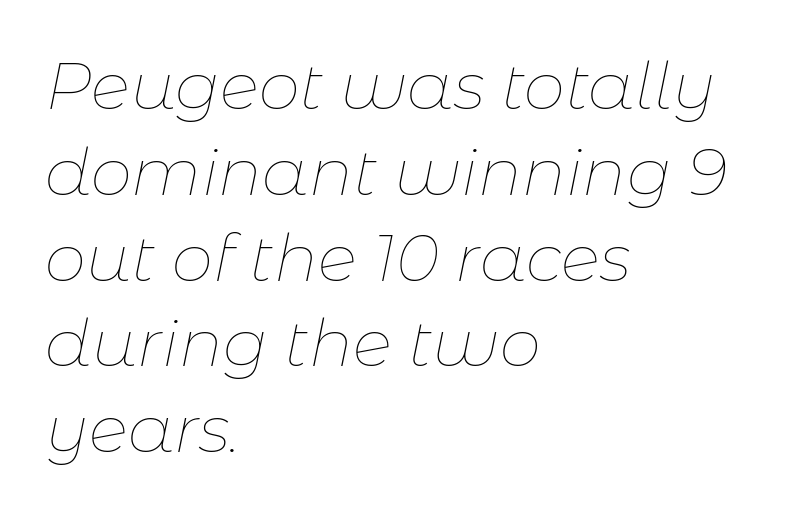
The image shows 66 px thin type, italic (leaning right); set left-aligned, normal line spacing (1.3x), normal letter spacing, not underlined; low stroke contrast and a medium x-height.
